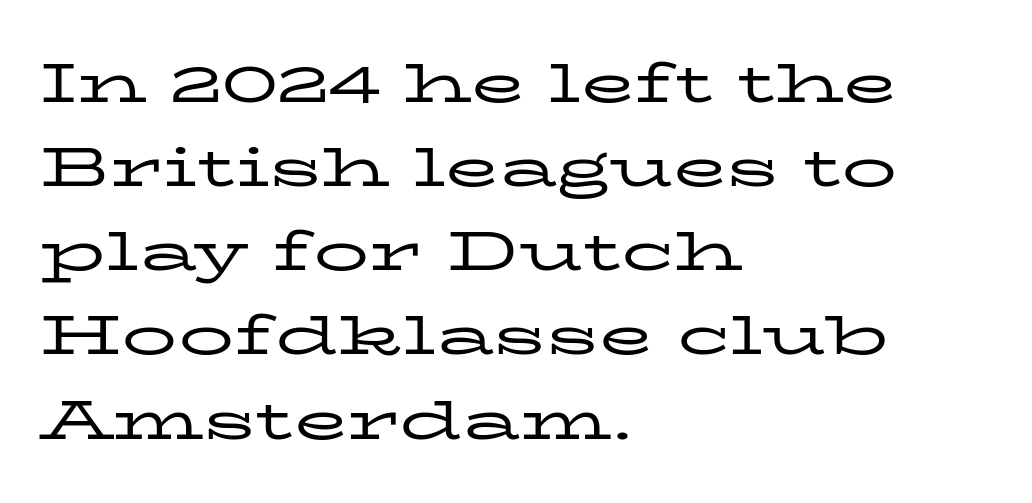
{"serif": "yes", "italic": "no", "bold": "no", "weight": "regular", "width": "wide", "stroke_contrast": "low", "x_height": "medium", "monospaced": "no", "underline": "no", "align": "left", "line_spacing": "normal", "line_spacing_ratio": 1.53, "letter_spacing": "normal", "letter_spacing_em": 0.0, "glyph_px": 55}
